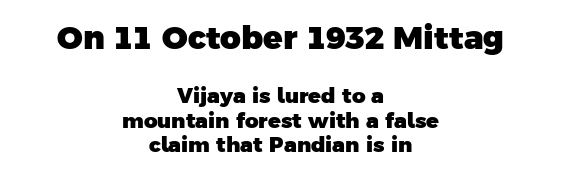
The space directly below the letters is spotless. Whoever set this chose condensed vertical rhythm over breathing room. Caption: standard tracking, unaltered. Weight check: bold — yes, fully. Top chunk: large. Bottom chunk: small. Each letter keeps its own natural width here, so spacing adapts to shape.
